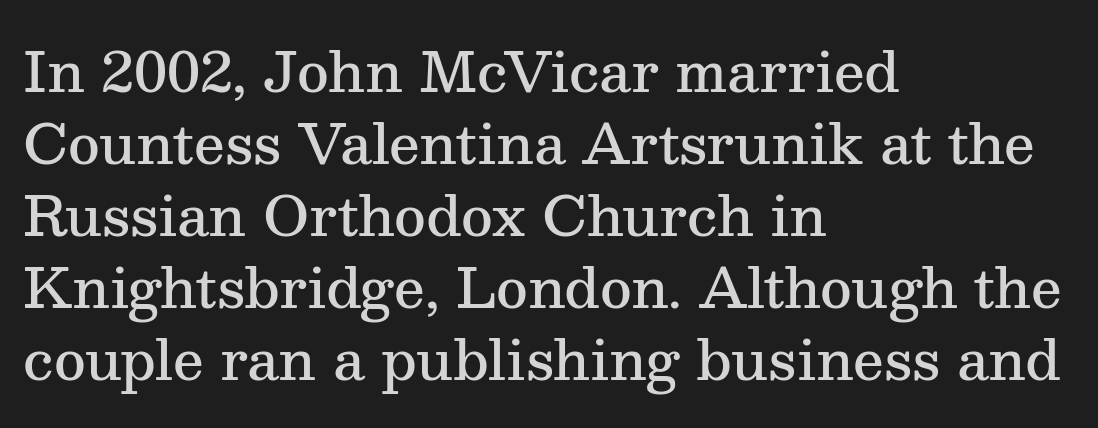
Set as a demibold, roughly 600 on the weight scale. Stroke terminals: seriffed. The face used here is proportionally spaced, like ordinary book or web type. The passage shown stacks its lines at a standard gap. Casual observation: everything's shoved over to the left.
